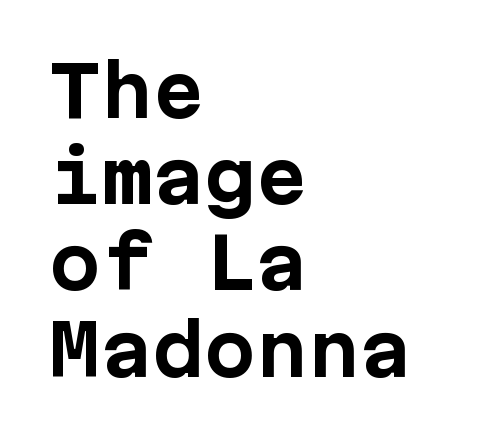
The image shows 69 px bold sans-serif type, upright, monospaced; set left-aligned, normal line spacing (1.25x), normal letter spacing, not underlined; low stroke contrast and a medium x-height.
